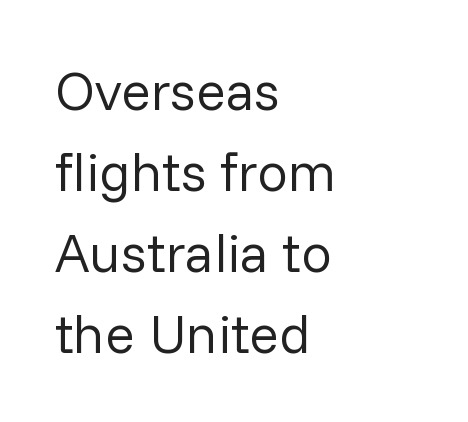
Q: Is the text bold? A: No.
Q: Is the text italic (slanted)? A: No, it is upright.
Q: Is the typeface a serif or a sans-serif typeface? A: Sans-serif.
Q: Is the text underlined? A: No.
Q: How is the paragraph aligned? A: Left-aligned.
Q: Is the spacing between letters normal or unusually wide? A: Normal.
Q: Is the spacing between lines tight, normal or loose? A: Normal.
Q: Width (condensed, normal, or wide)? A: Normal.
Q: Stroke contrast? A: Low.
Q: x-height? A: Medium.
Q: Monospaced? A: No.
